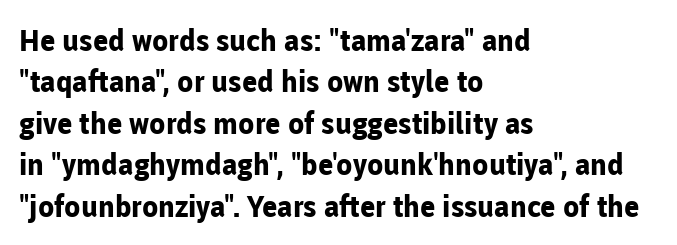
{"serif": "no", "italic": "no", "bold": "yes", "weight": "bold", "width": "normal", "stroke_contrast": "low", "x_height": "medium", "monospaced": "no", "underline": "no", "align": "left", "line_spacing": "normal", "line_spacing_ratio": 1.38, "letter_spacing": "normal", "letter_spacing_em": 0.0, "glyph_px": 30}
